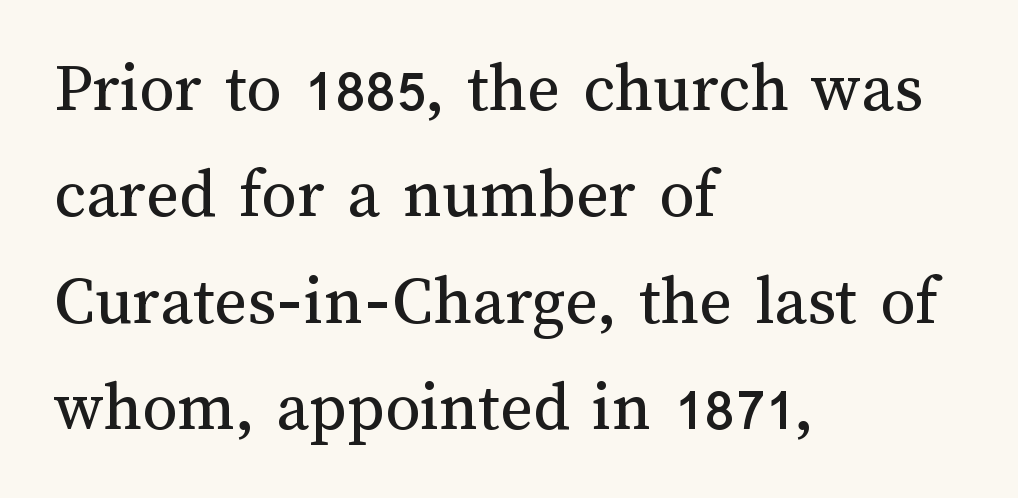
The area under the type is left untouched. A student would call this left alignment; a typographer would say flush left, rag right. Students, note that the glyphs here touch the page at normal intervals. The face used here is proportionally spaced, like ordinary book or web type.
